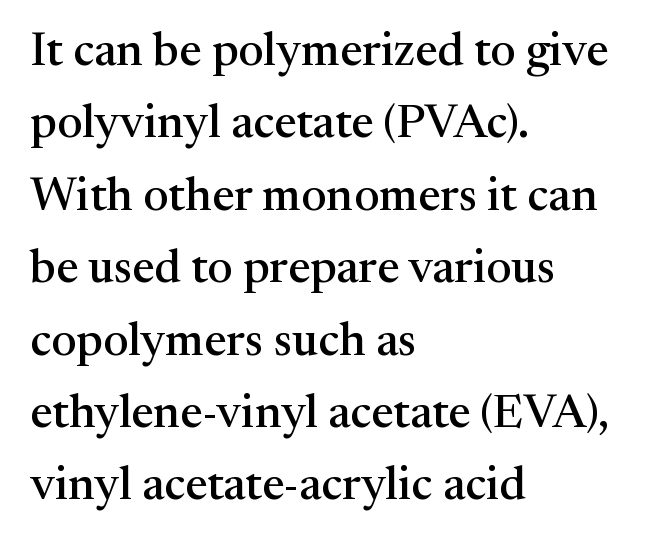
The image shows 47 px serif type, upright; set left-aligned, normal line spacing (1.54x), normal letter spacing, not underlined; medium stroke contrast and a medium x-height.
